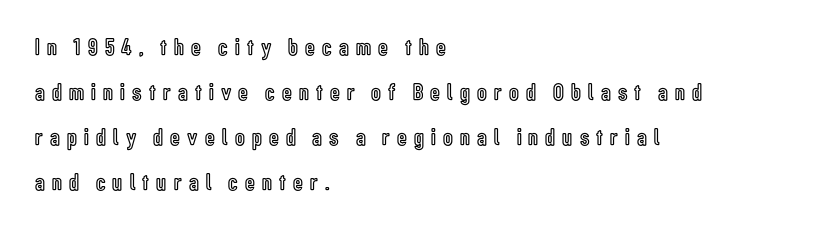
Q: Is the text italic (slanted)? A: No, it is upright.
Q: Is the text underlined? A: No.
Q: How is the paragraph aligned? A: Left-aligned.
Q: Is the spacing between letters normal or unusually wide? A: Unusually wide.
